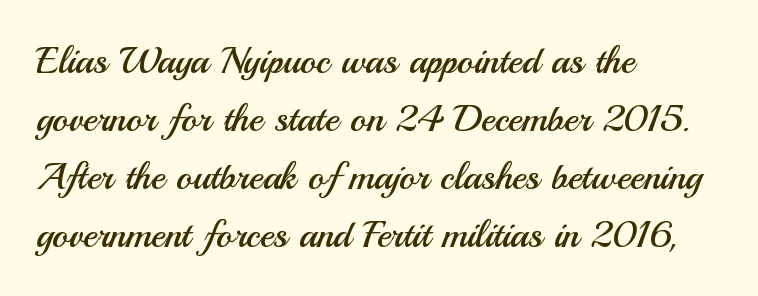
{"serif": "no", "bold": "no", "weight": "regular", "width": "normal", "stroke_contrast": "medium", "x_height": "small", "monospaced": "no", "underline": "no", "align": "left", "line_spacing": "normal", "line_spacing_ratio": 1.53, "letter_spacing": "normal", "letter_spacing_em": 0.0, "glyph_px": 38}
